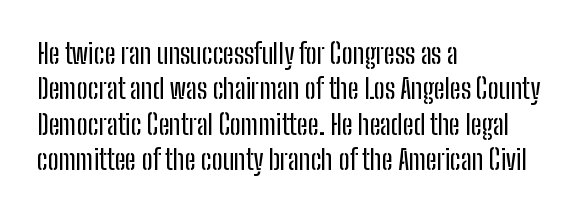
The image shows 27 px text type, upright; set left-aligned, normal line spacing (1.31x), normal letter spacing, not underlined.
